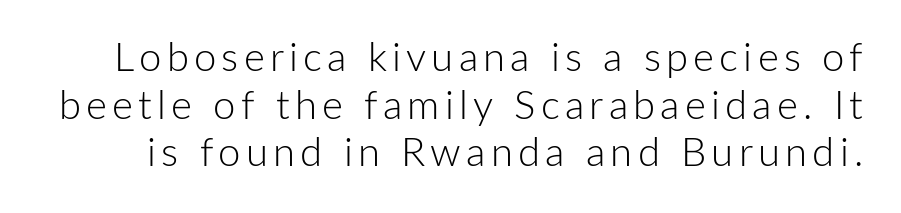
Q: Is the text bold? A: No.
Q: Is the text italic (slanted)? A: No, it is upright.
Q: Is the typeface a serif or a sans-serif typeface? A: Sans-serif.
Q: Is the text underlined? A: No.
Q: Width (condensed, normal, or wide)? A: Normal.
Q: Stroke contrast? A: Low.
Q: x-height? A: Medium.
Q: Monospaced? A: No.
